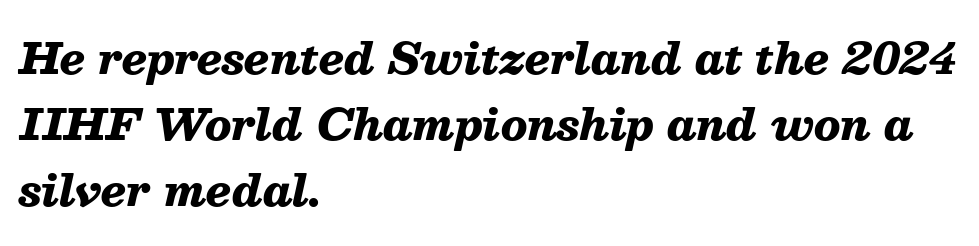
The image shows 43 px heavy type, italic (leaning right); set left-aligned, normal line spacing (1.54x), normal letter spacing, not underlined; medium stroke contrast and a medium x-height.
